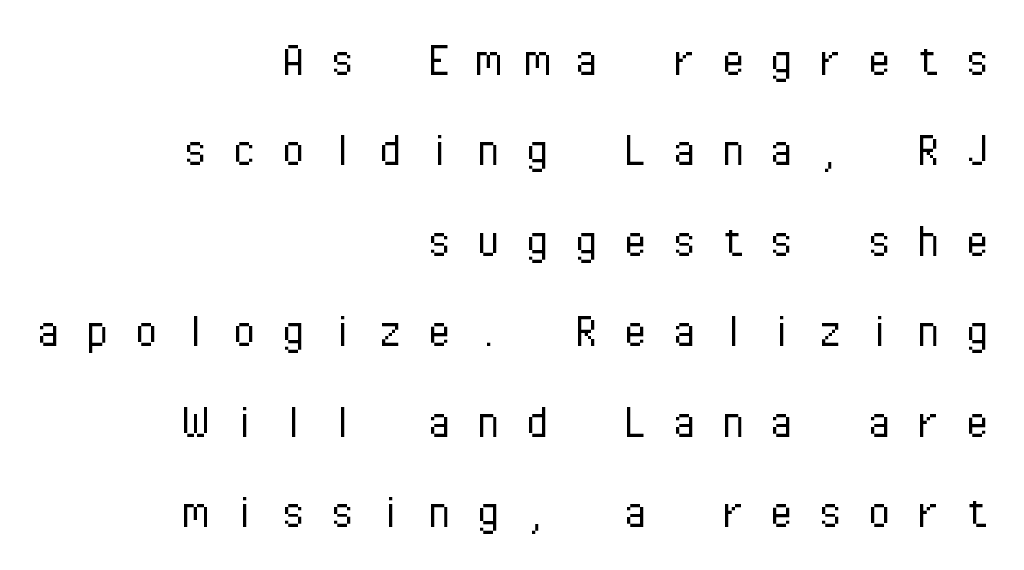
Q: Is the text bold? A: No.
Q: Is the text italic (slanted)? A: No, it is upright.
Q: Is the typeface a serif or a sans-serif typeface? A: Sans-serif.
Q: Is the text underlined? A: No.
Q: How is the paragraph aligned? A: Right-aligned.
Q: Is the spacing between letters normal or unusually wide? A: Unusually wide.
Q: Width (condensed, normal, or wide)? A: Normal.
Q: Stroke contrast? A: Low.
Q: x-height? A: Medium.
Q: Monospaced? A: Yes.
